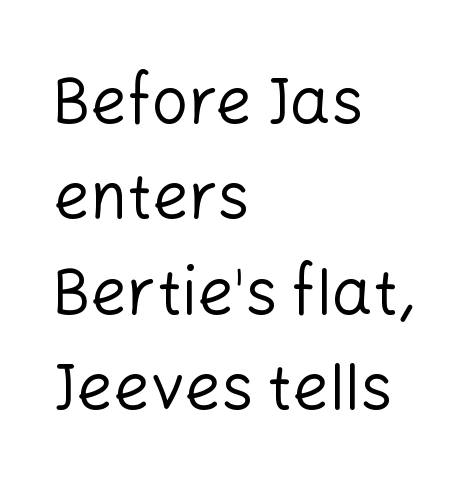
{"serif": "no", "italic": "no", "bold": "no", "weight": "regular", "width": "normal", "stroke_contrast": "low", "x_height": "medium", "monospaced": "no", "underline": "no", "align": "left", "line_spacing": "normal", "line_spacing_ratio": 1.49, "letter_spacing": "normal", "letter_spacing_em": 0.0, "glyph_px": 64}
